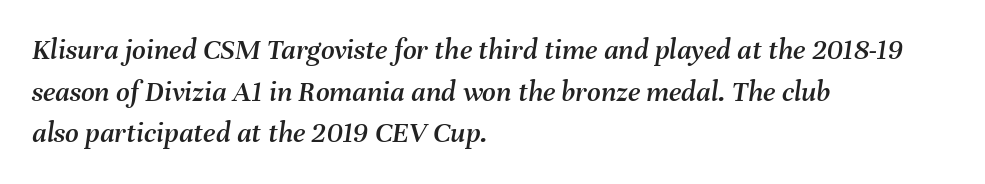
{"italic": "yes", "lean": "right", "slant_degrees": 8, "width": "normal", "stroke_contrast": "medium", "x_height": "medium", "monospaced": "no", "underline": "no", "align": "left", "line_spacing": "normal", "line_spacing_ratio": 1.39, "letter_spacing": "normal", "letter_spacing_em": 0.0, "glyph_px": 30}
